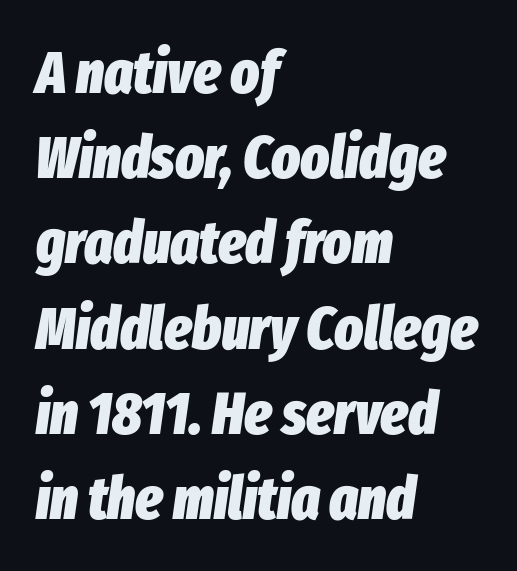
{"italic": "yes", "lean": "right", "slant_degrees": 8, "bold": "yes", "weight": "heavy", "width": "condensed", "stroke_contrast": "low", "x_height": "medium", "monospaced": "no", "underline": "no", "align": "left", "line_spacing": "normal", "line_spacing_ratio": 1.42, "letter_spacing": "normal", "letter_spacing_em": 0.0, "glyph_px": 60}
